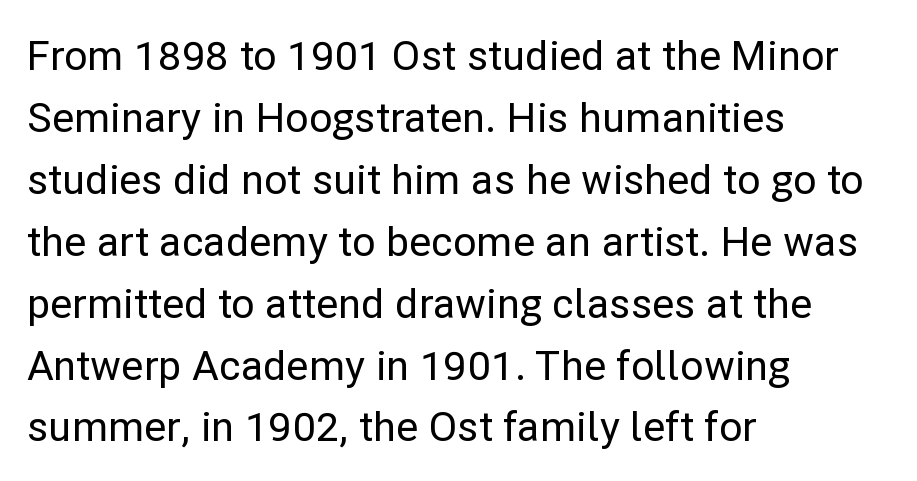
The image shows 41 px sans-serif type, upright; set left-aligned, normal line spacing (1.51x), normal letter spacing, not underlined; low stroke contrast and a medium x-height.
